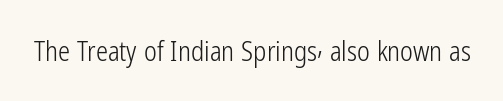
The image shows 27 px text type, upright; set normal letter spacing, not underlined.
